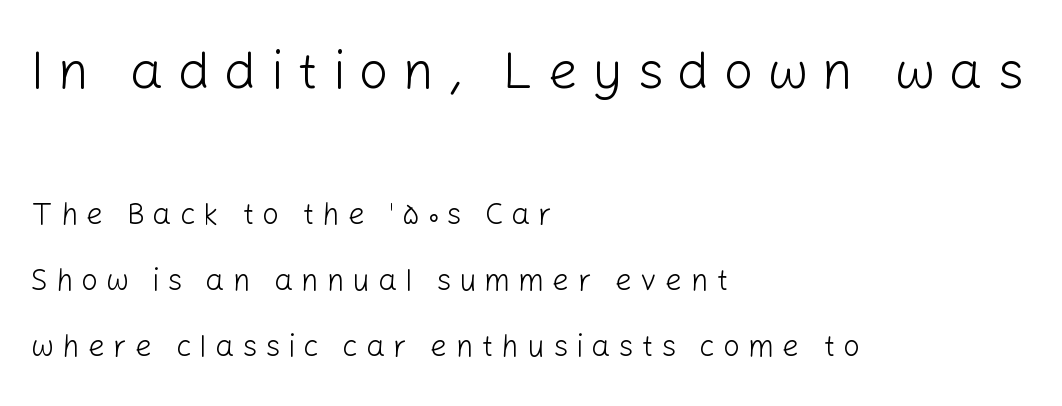
The image shows 53 px light sans-serif type, upright; set left-aligned, loose line spacing (2.21x), unusually wide letter spacing (+0.27 em), not underlined; the first (top) block is 1.77x larger; low stroke contrast and a medium x-height.
